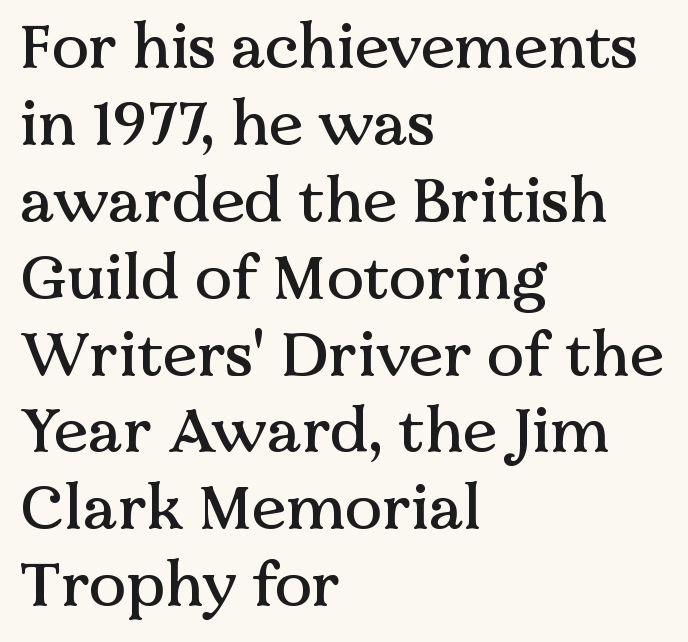
Q: Is the text italic (slanted)? A: No, it is upright.
Q: Is the typeface a serif or a sans-serif typeface? A: Serif.
Q: Is the text underlined? A: No.
Q: How is the paragraph aligned? A: Left-aligned.
Q: Is the spacing between letters normal or unusually wide? A: Normal.
Q: Width (condensed, normal, or wide)? A: Normal.
Q: Stroke contrast? A: Medium.
Q: x-height? A: Medium.
Q: Monospaced? A: No.
